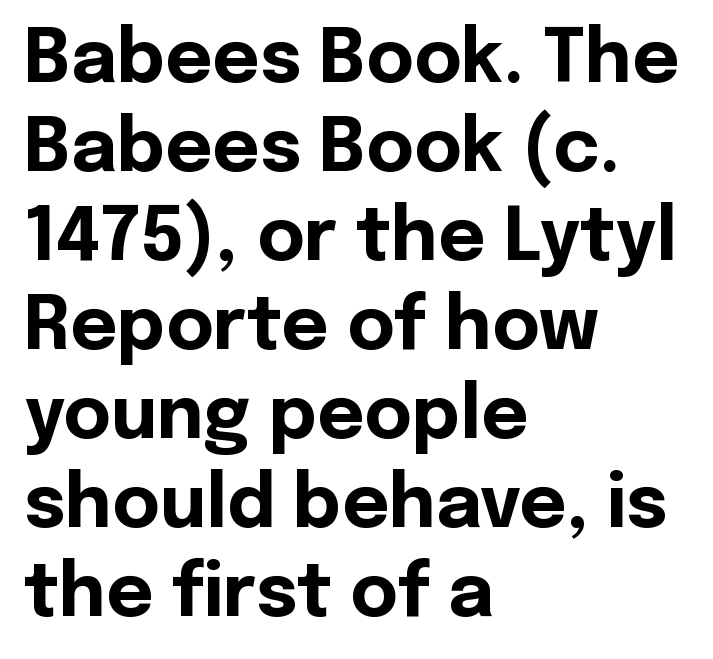
Q: Is the text bold? A: Yes.
Q: Is the text italic (slanted)? A: No, it is upright.
Q: Is the typeface a serif or a sans-serif typeface? A: Sans-serif.
Q: Is the text underlined? A: No.
Q: How is the paragraph aligned? A: Left-aligned.
Q: Is the spacing between letters normal or unusually wide? A: Normal.
Q: Width (condensed, normal, or wide)? A: Normal.
Q: x-height? A: Medium.
Q: Monospaced? A: No.
